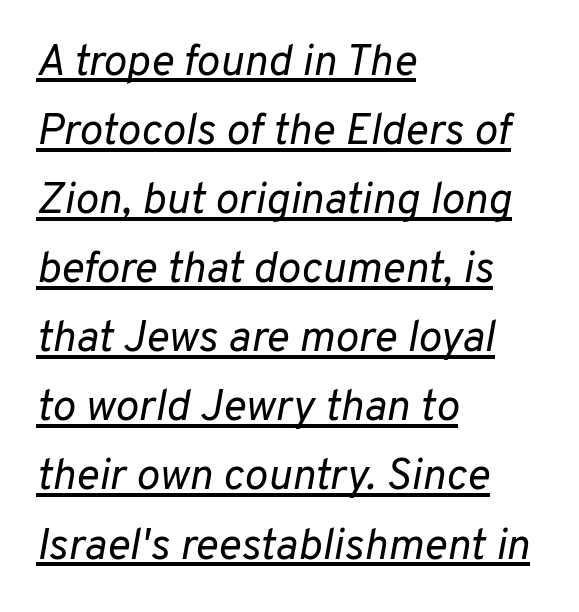
{"italic": "yes", "lean": "right", "slant_degrees": 10, "bold": "no", "weight": "regular", "width": "normal", "stroke_contrast": "low", "x_height": "medium", "monospaced": "no", "underline": "yes", "align": "left", "line_spacing": "normal", "line_spacing_ratio": 1.57, "letter_spacing": "normal", "letter_spacing_em": 0.0, "glyph_px": 44}
